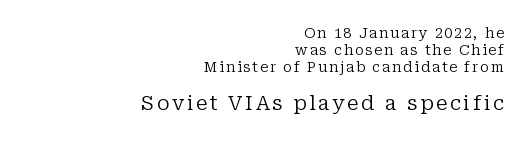
Horizontal alignment here is rightward, an uncommon choice for prose. Nobody drew a line under any word here. This sample uses an upright cut, with every glyph sitting square on the baseline. Nothing heavy about these letters — not bold at all.
